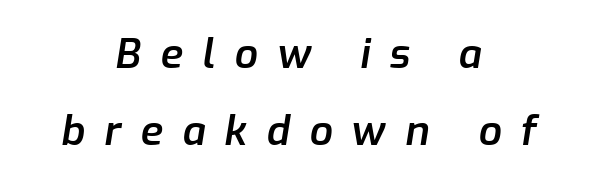
{"italic": "yes", "lean": "right", "slant_degrees": 9, "bold": "semi", "weight": "semibold", "width": "normal", "stroke_contrast": "low", "x_height": "medium", "monospaced": "no", "underline": "no", "align": "center", "line_spacing_ratio": 1.89, "letter_spacing": "wide", "letter_spacing_em": 0.47, "glyph_px": 41}
